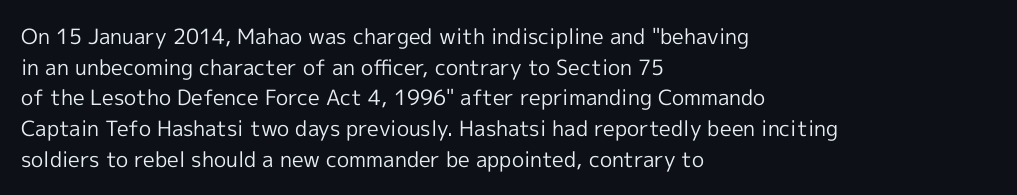
Q: Is the text bold? A: No.
Q: Is the text italic (slanted)? A: No, it is upright.
Q: Is the text underlined? A: No.
Q: How is the paragraph aligned? A: Left-aligned.
Q: Is the spacing between letters normal or unusually wide? A: Normal.
Q: Is the spacing between lines tight, normal or loose? A: Normal.
